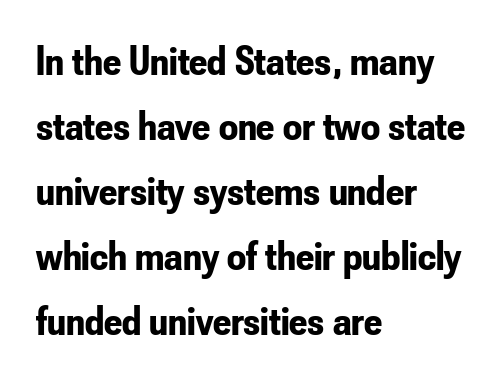
Q: Is the text bold? A: Yes.
Q: Is the text italic (slanted)? A: No, it is upright.
Q: Is the typeface a serif or a sans-serif typeface? A: Sans-serif.
Q: Is the text underlined? A: No.
Q: How is the paragraph aligned? A: Left-aligned.
Q: Is the spacing between letters normal or unusually wide? A: Normal.
Q: Is the spacing between lines tight, normal or loose? A: Normal.
Q: Width (condensed, normal, or wide)? A: Condensed.
Q: Stroke contrast? A: Low.
Q: x-height? A: Small.
Q: Monospaced? A: No.
